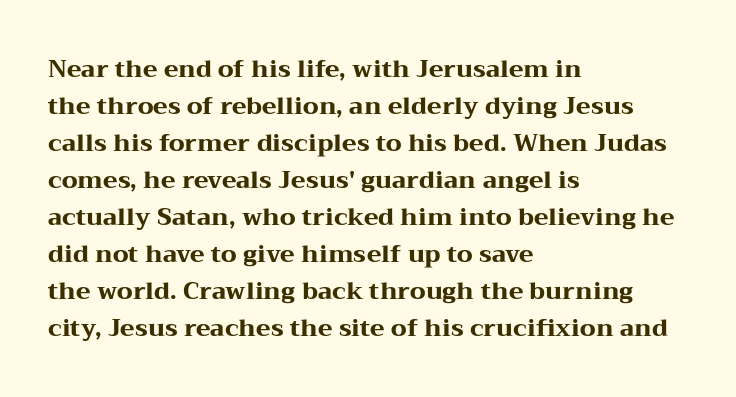
The image shows 24 px bold type, upright; set left-aligned, normal line spacing (1.54x), normal letter spacing, not underlined.
